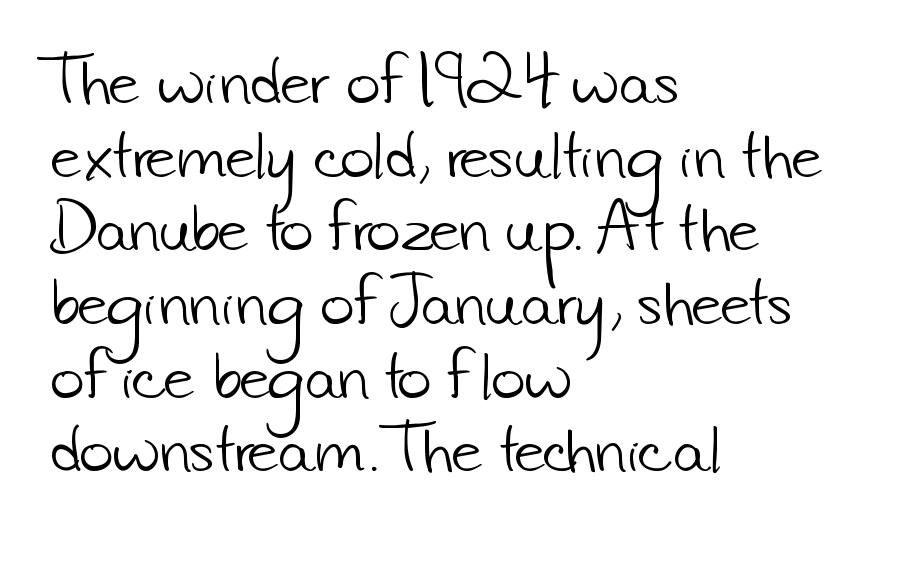
The image shows 58 px light sans-serif type; set left-aligned, normal line spacing (1.27x), normal letter spacing, not underlined; low stroke contrast and a small x-height.
